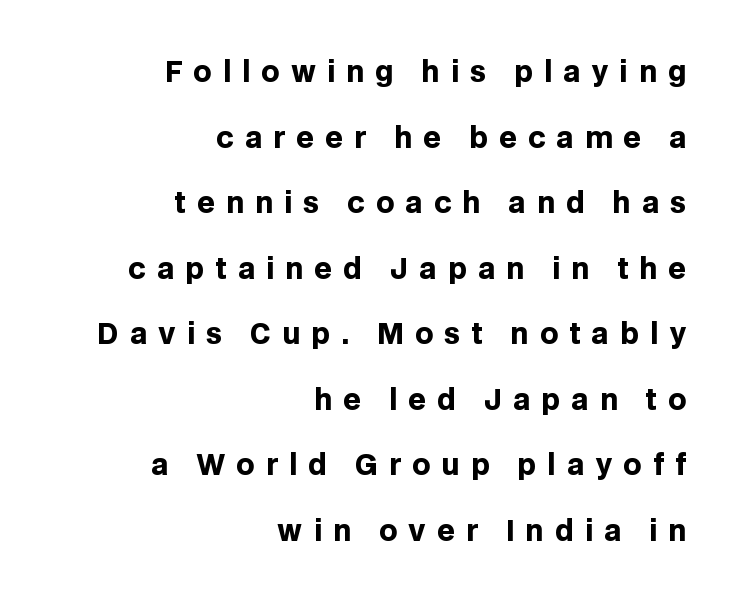
Q: Is the text bold? A: Yes.
Q: Is the text italic (slanted)? A: No, it is upright.
Q: Is the typeface a serif or a sans-serif typeface? A: Sans-serif.
Q: Is the text underlined? A: No.
Q: How is the paragraph aligned? A: Right-aligned.
Q: Is the spacing between letters normal or unusually wide? A: Unusually wide.
Q: Is the spacing between lines tight, normal or loose? A: Loose.
Q: Width (condensed, normal, or wide)? A: Normal.
Q: Stroke contrast? A: Low.
Q: x-height? A: Large.
Q: Monospaced? A: No.
